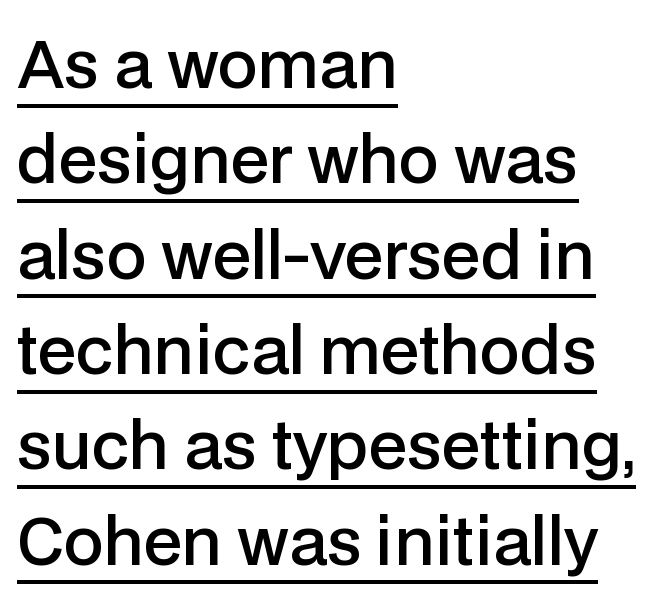
{"serif": "no", "italic": "no", "bold": "semi", "weight": "semibold", "width": "normal", "stroke_contrast": "low", "x_height": "medium", "monospaced": "no", "underline": "yes", "align": "left", "line_spacing": "normal", "line_spacing_ratio": 1.49, "letter_spacing": "normal", "letter_spacing_em": 0.0, "glyph_px": 64}
